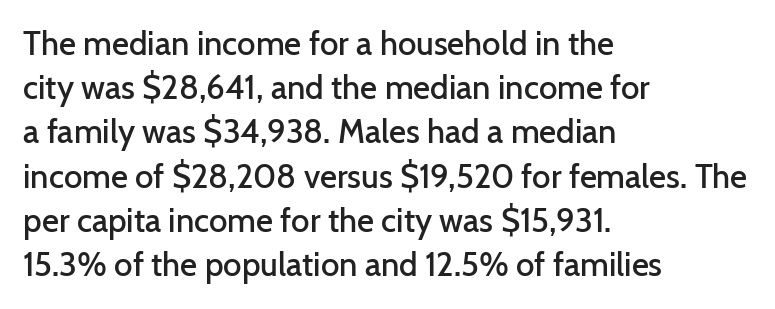
Q: Is the text bold? A: Semi-bold.
Q: Is the text italic (slanted)? A: No, it is upright.
Q: Is the typeface a serif or a sans-serif typeface? A: Sans-serif.
Q: Is the text underlined? A: No.
Q: How is the paragraph aligned? A: Left-aligned.
Q: Is the spacing between letters normal or unusually wide? A: Normal.
Q: Is the spacing between lines tight, normal or loose? A: Normal.
Q: Width (condensed, normal, or wide)? A: Normal.
Q: Stroke contrast? A: Low.
Q: x-height? A: Medium.
Q: Monospaced? A: No.
